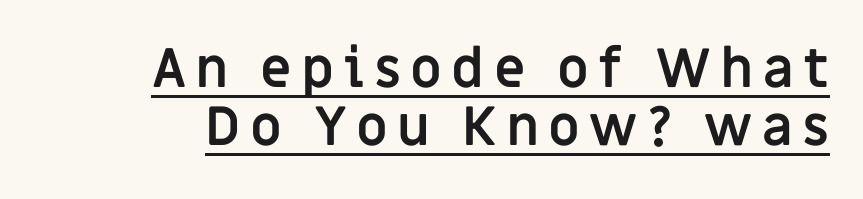
Caption: lettering with a line underneath. This sample trades vertical openness for compactness between lines. What kind of face is this? One without serifs — a sans. The type sits square on the baseline with zero lean. The passage shown is typed in a proportional face where columns would drift. Thick stems and heavy bowls — unmistakably bold.
